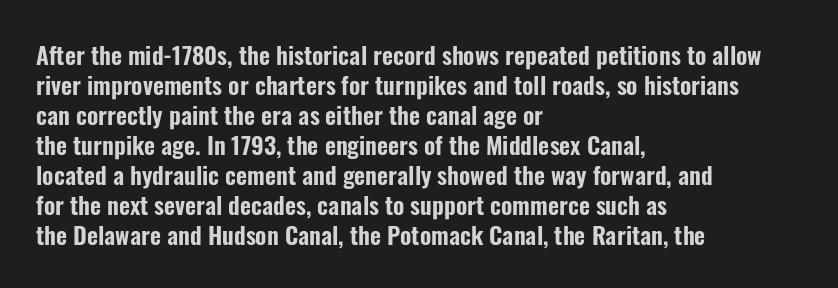
{"italic": "no", "underline": "no", "align": "left", "line_spacing": "normal", "line_spacing_ratio": 1.25, "letter_spacing": "normal", "letter_spacing_em": 0.0, "glyph_px": 24}
